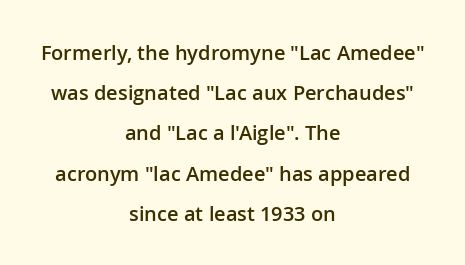
The image shows 20 px text type, upright; set centered, loose line spacing (2.01x), normal letter spacing, not underlined.
